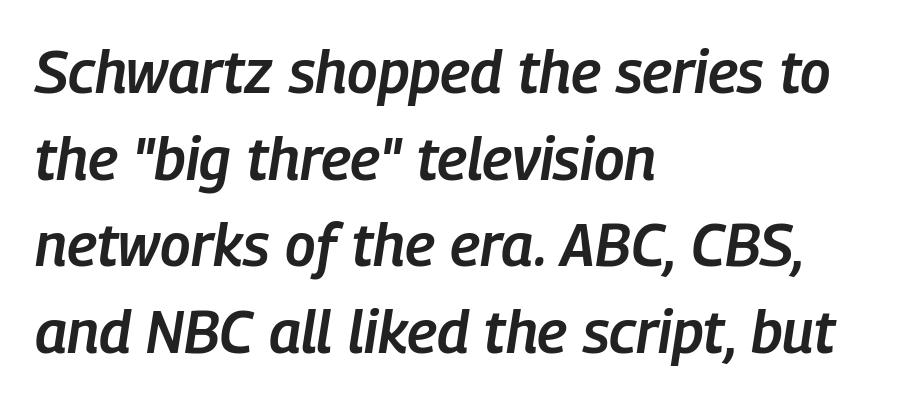
The image shows 59 px semibold, condensed type, italic (leaning right); set left-aligned, normal line spacing (1.47x), normal letter spacing, not underlined; low stroke contrast and a medium x-height.
